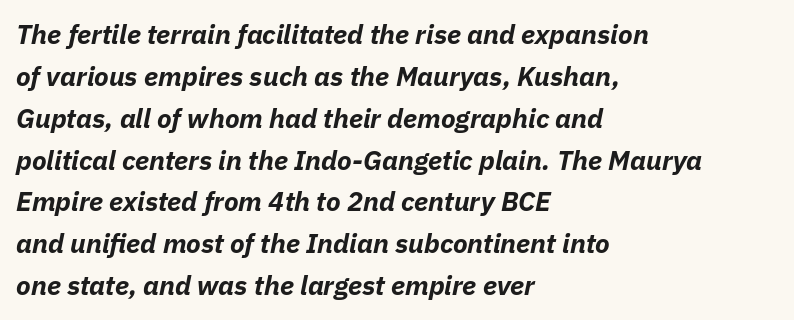
Whoever set this chose a conventional vertical rhythm. Tracking value appears to be zero — textbook default spacing. Underline: absent. As a designer I'd log this as weight 700, bold.
